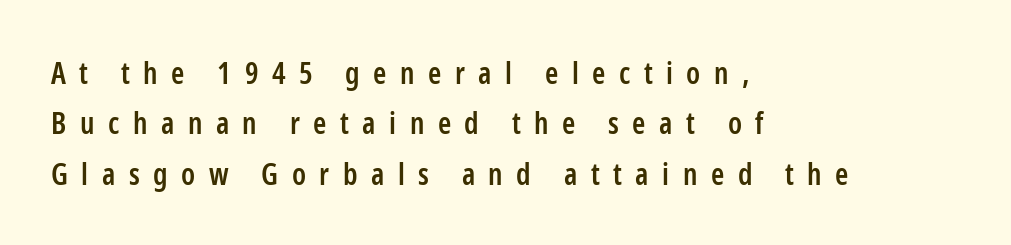
The characters display no serif detailing; their extremities are plain. How are the letters spaced? Widely, with obvious added tracking. Looks like regular typesetting: each glyph gets only the width it needs. Leading matches the norm, producing a regular column. The typesetting leans somewhat heavy: a semibold. The letters stand upright; this is a roman face.
